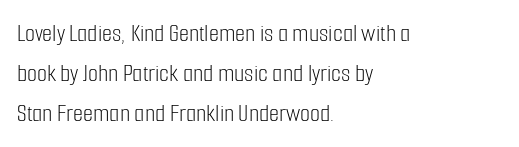
Descender tails drop into unmarked territory. Stroke mass is kept to a normal reading level or below. Default kerning and tracking; the words read as compact shapes. Teacher's note: observe the even left margin — that is flush-left alignment.
